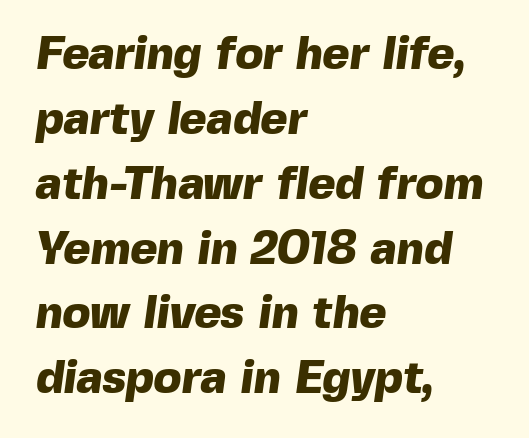
Q: Is the text bold? A: Yes.
Q: Is the typeface a serif or a sans-serif typeface? A: Sans-serif.
Q: Is the text underlined? A: No.
Q: How is the paragraph aligned? A: Left-aligned.
Q: Is the spacing between letters normal or unusually wide? A: Normal.
Q: Is the spacing between lines tight, normal or loose? A: Normal.
Q: Width (condensed, normal, or wide)? A: Normal.
Q: x-height? A: Medium.
Q: Monospaced? A: No.
